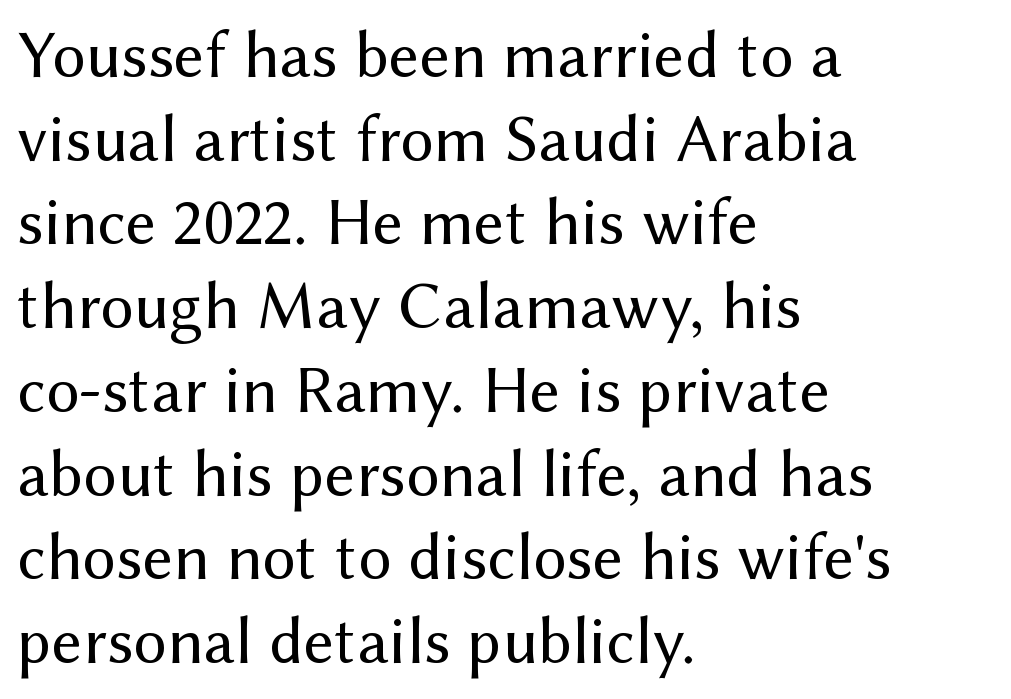
The image shows 67 px regular-weight sans-serif type, upright; set left-aligned, normal line spacing (1.25x), normal letter spacing, not underlined; medium stroke contrast and a medium x-height.
